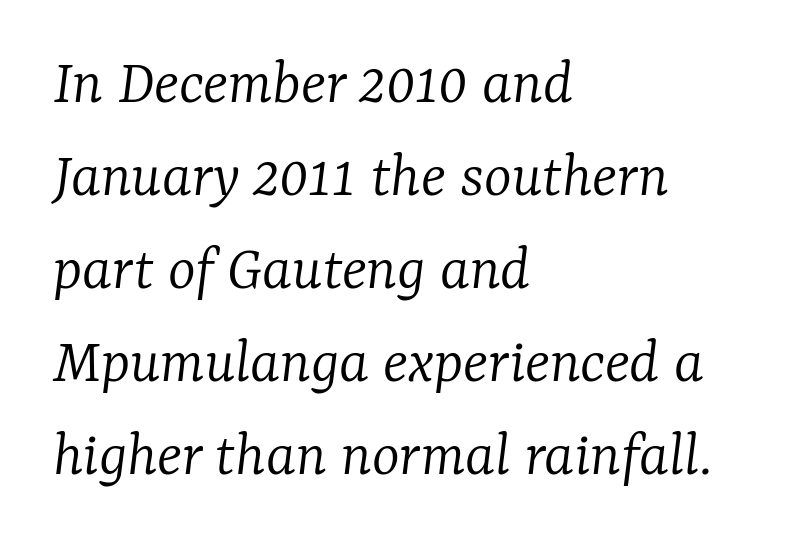
The image shows 66 px light serif type, italic (leaning right); set left-aligned, normal line spacing (1.41x), normal letter spacing, not underlined; low stroke contrast and a medium x-height.
